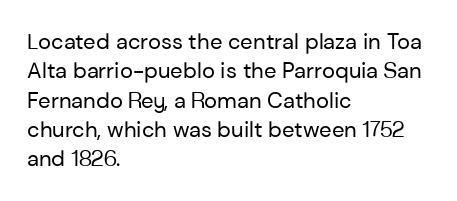
Q: Is the text bold? A: No.
Q: Is the text italic (slanted)? A: No, it is upright.
Q: Is the text underlined? A: No.
Q: How is the paragraph aligned? A: Left-aligned.
Q: Is the spacing between letters normal or unusually wide? A: Normal.
Q: Is the spacing between lines tight, normal or loose? A: Normal.
